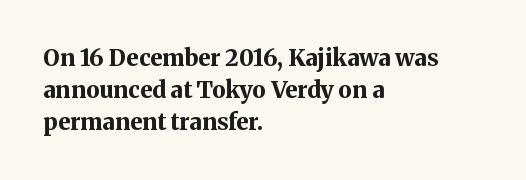
The image shows 23 px bold type, upright; set left-aligned, normal line spacing (1.39x), normal letter spacing, not underlined.
